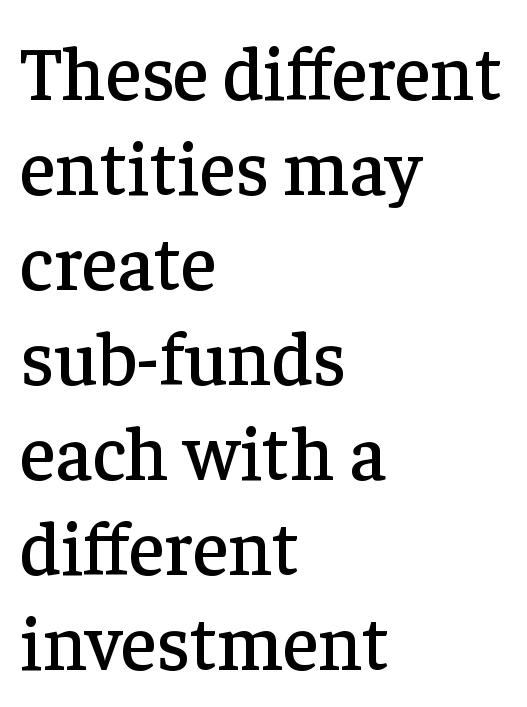
Q: Is the text italic (slanted)? A: No, it is upright.
Q: Is the typeface a serif or a sans-serif typeface? A: Serif.
Q: Is the text underlined? A: No.
Q: How is the paragraph aligned? A: Left-aligned.
Q: Is the spacing between letters normal or unusually wide? A: Normal.
Q: Is the spacing between lines tight, normal or loose? A: Normal.
Q: Width (condensed, normal, or wide)? A: Normal.
Q: Stroke contrast? A: Low.
Q: x-height? A: Medium.
Q: Monospaced? A: No.
